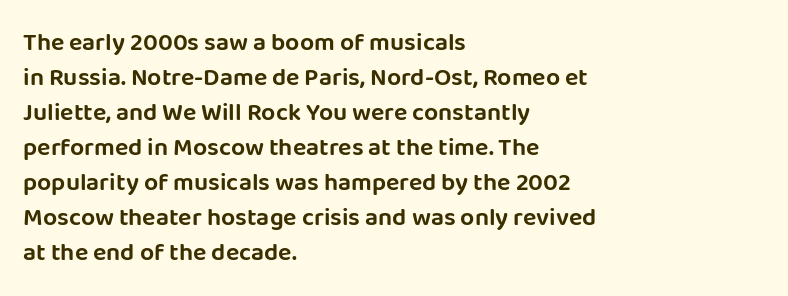
The rendering uses a moderate line-height, typical for paragraphs. A typesetter would call this zero additional tracking. Teacher's note: observe the even left margin — that is flush-left alignment. The string is rendered with underlining switched off. Posture: straight, roman, zero tilt.
